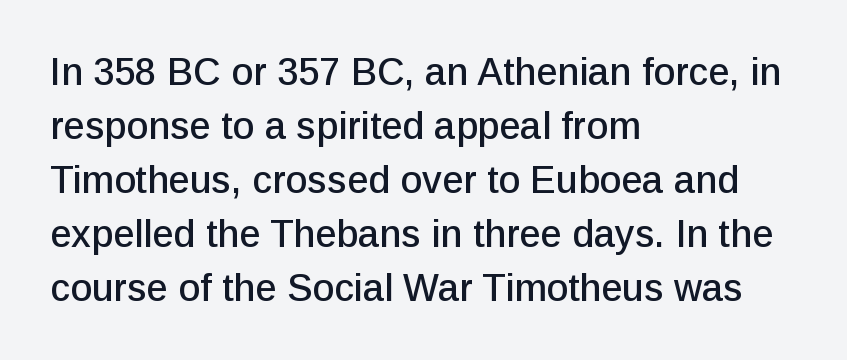
Q: Is the text italic (slanted)? A: No, it is upright.
Q: Is the typeface a serif or a sans-serif typeface? A: Sans-serif.
Q: Is the text underlined? A: No.
Q: How is the paragraph aligned? A: Left-aligned.
Q: Is the spacing between letters normal or unusually wide? A: Normal.
Q: Is the spacing between lines tight, normal or loose? A: Normal.
Q: Width (condensed, normal, or wide)? A: Normal.
Q: Stroke contrast? A: Low.
Q: x-height? A: Medium.
Q: Monospaced? A: No.
